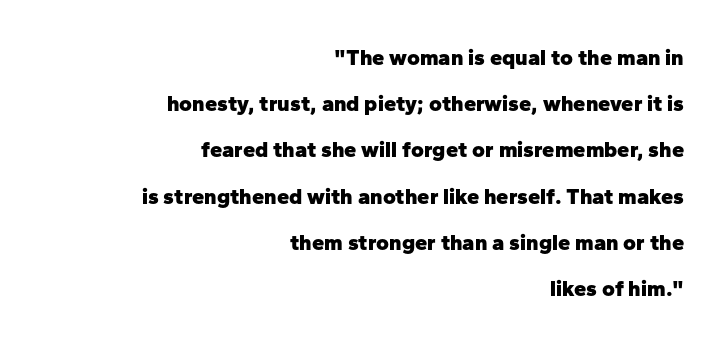
The image shows 22 px bold type, upright; set right-aligned, loose line spacing (2.1x), normal letter spacing, not underlined.
